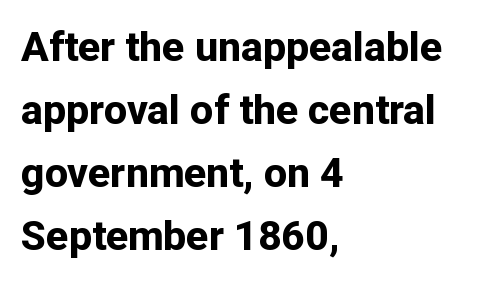
The zone under the glyphs is completely vacant. Baseline-to-baseline distance is the conventional proportion of letter height. The face used here is a sans, in the tradition of grotesques and geometrics. Compared with an ordinary text face, these strokes are far heavier — a full bold. The face used here is proportionally spaced, like ordinary book or web type.
